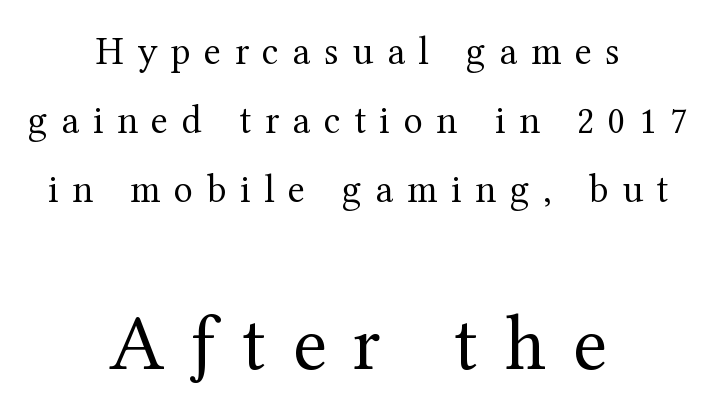
You could not count columns in this text — the font is proportionally spaced. Any mark beneath the type? The region is blank. The type is letterspaced generously, with wide tracking. Notice how the stems are strictly vertical — no italics here. No chunkiness to these letters — they're not bold.
